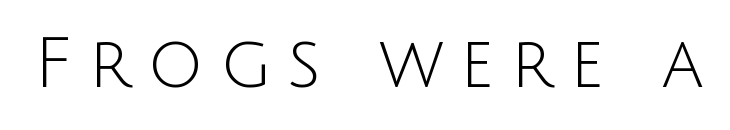
{"serif": "no", "italic": "no", "bold": "no", "weight": "light", "width": "normal", "stroke_contrast": "low", "x_height": "large", "monospaced": "no", "underline": "no", "letter_spacing": "wide", "letter_spacing_em": 0.24, "glyph_px": 69}
